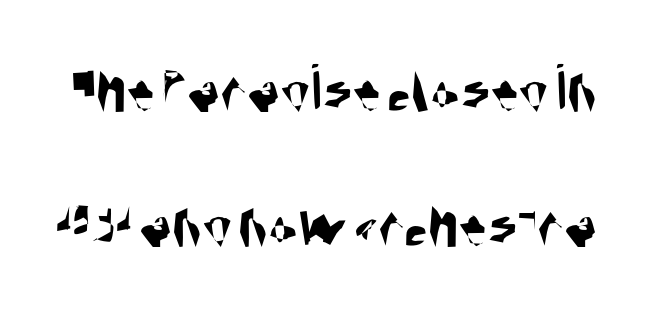
Q: Is the typeface a serif or a sans-serif typeface? A: Sans-serif.
Q: Is the text underlined? A: No.
Q: Is the spacing between letters normal or unusually wide? A: Normal.
Q: Is the spacing between lines tight, normal or loose? A: Loose.
Q: Width (condensed, normal, or wide)? A: Condensed.
Q: Stroke contrast? A: Medium.
Q: x-height? A: Large.
Q: Monospaced? A: No.
